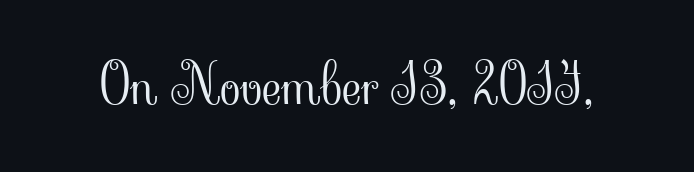
Q: Is the text bold? A: No.
Q: Is the text italic (slanted)? A: No, it is upright.
Q: Is the typeface a serif or a sans-serif typeface? A: Serif.
Q: Is the text underlined? A: No.
Q: Is the spacing between letters normal or unusually wide? A: Normal.
Q: Width (condensed, normal, or wide)? A: Normal.
Q: Stroke contrast? A: Low.
Q: x-height? A: Small.
Q: Monospaced? A: No.
